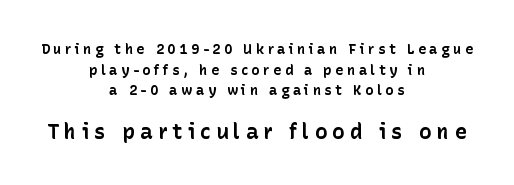
The image shows 21 px bold type, upright; set centered, normal line spacing (1.48x), unusually wide letter spacing (+0.24 em), not underlined; the second (bottom) block is 1.5x larger.
